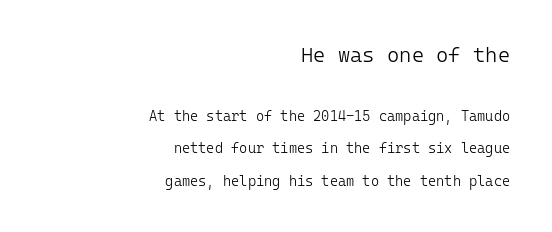
Q: Is the text bold? A: No.
Q: Is the text italic (slanted)? A: No, it is upright.
Q: Is the text underlined? A: No.
Q: How is the paragraph aligned? A: Right-aligned.
Q: Is the spacing between letters normal or unusually wide? A: Normal.
Q: Is the spacing between lines tight, normal or loose? A: Loose.
Q: Which block of text is set in a larger size, the first (top) or the second (bottom)? A: The first (top) one.
